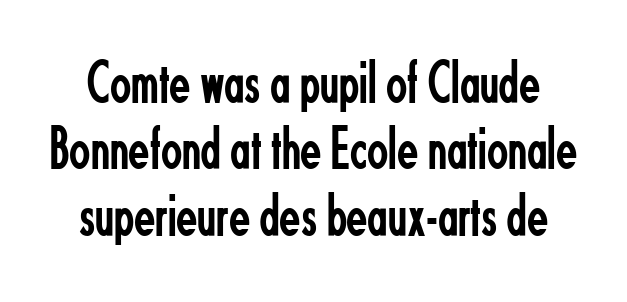
Do the letters lean? They stand straight. Grotesque or geometric, the face here clearly has no serifs. These lines keep a tight, regular rhythm from letter to letter. This sample trades vertical openness for compactness between lines.
